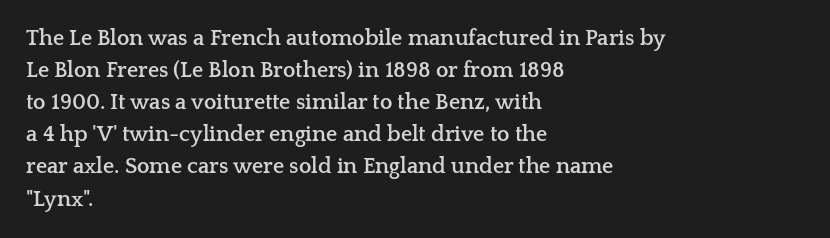
These lines were composed using upright roman letters. Bare-footed words on every line. The vertical gap from one line to the next is medium. Leftover space on each line is placed entirely after the last word. The line texture is even and compact thanks to regular tracking.
